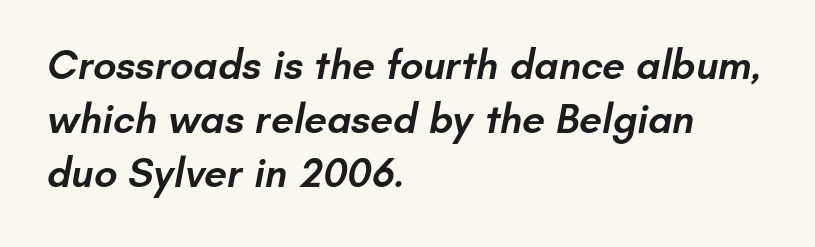
Q: Is the text bold? A: Semi-bold.
Q: Is the typeface a serif or a sans-serif typeface? A: Sans-serif.
Q: Is the text underlined? A: No.
Q: How is the paragraph aligned? A: Left-aligned.
Q: Is the spacing between letters normal or unusually wide? A: Normal.
Q: Is the spacing between lines tight, normal or loose? A: Normal.
Q: Width (condensed, normal, or wide)? A: Normal.
Q: Stroke contrast? A: Low.
Q: x-height? A: Small.
Q: Monospaced? A: No.
